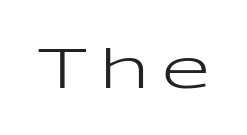
A sans-serif font was chosen for this passage. Anything drawn beneath the words? Only blank space. Someone cranked the tracking dial way up on this one. No heavy texture on the line: the type isn't bold. You could not count columns in this text — the font is proportionally spaced. Is there any slant? The stems are plumb.
